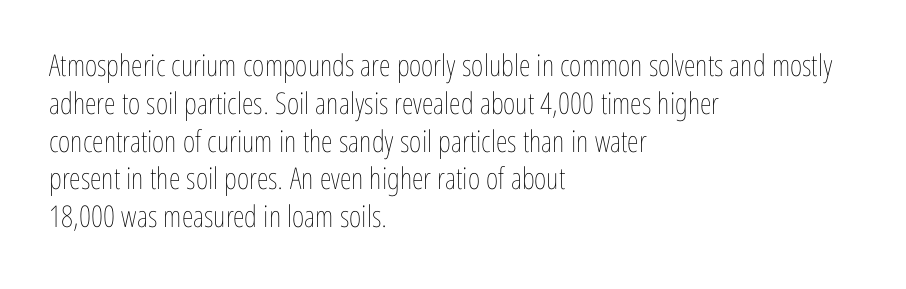
These lines are rendered in a variable-pitch font. Each new line begins a customary step beneath the previous one. The glyphs are unaccompanied by any horizontal stroke below them. Short and long lines alike share a common starting point at left. Weight: not bold — regular or lighter.
